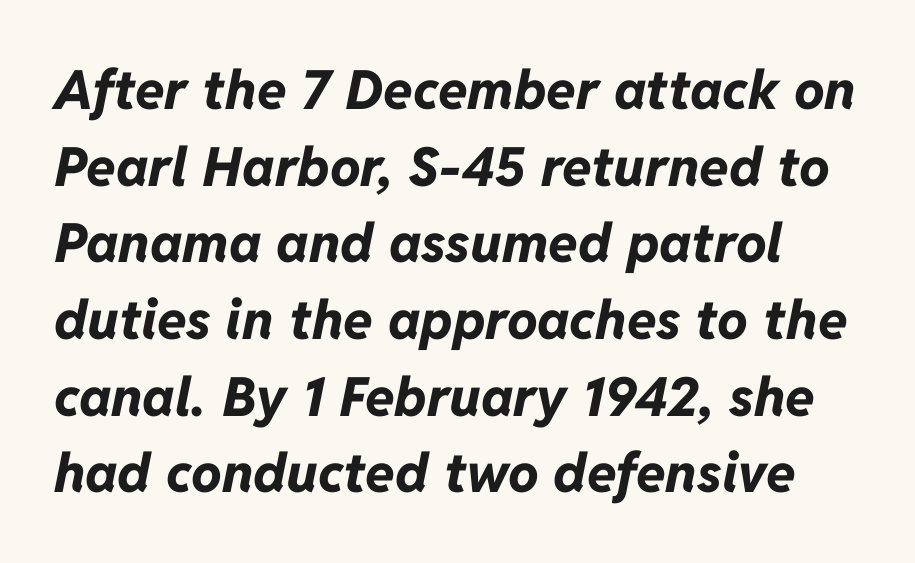
{"italic": "yes", "lean": "right", "slant_degrees": 11, "bold": "yes", "weight": "bold", "width": "normal", "stroke_contrast": "low", "x_height": "medium", "monospaced": "no", "underline": "no", "line_spacing": "normal", "line_spacing_ratio": 1.42, "letter_spacing": "normal", "letter_spacing_em": 0.0, "glyph_px": 54}
